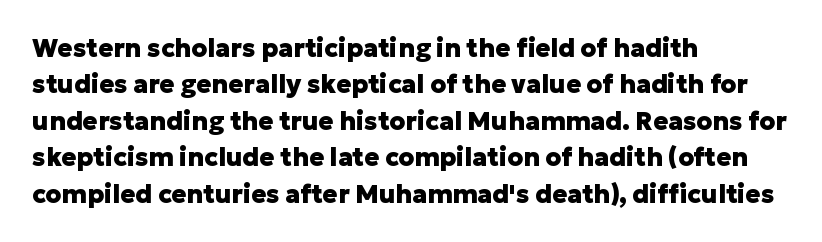
Q: Is the text bold? A: Yes.
Q: Is the text italic (slanted)? A: No, it is upright.
Q: Is the text underlined? A: No.
Q: How is the paragraph aligned? A: Left-aligned.
Q: Is the spacing between letters normal or unusually wide? A: Normal.
Q: Is the spacing between lines tight, normal or loose? A: Normal.
